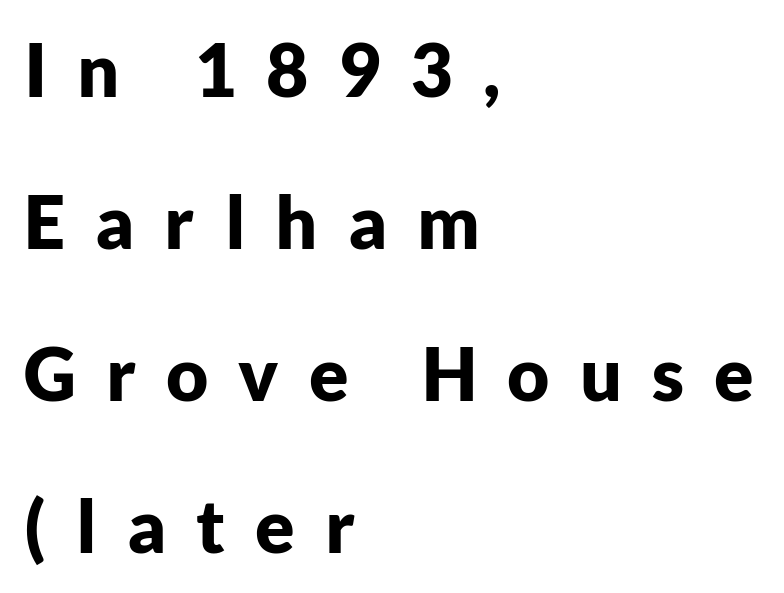
{"serif": "no", "italic": "no", "bold": "yes", "weight": "bold", "width": "normal", "stroke_contrast": "low", "x_height": "medium", "monospaced": "no", "underline": "no", "align": "left", "line_spacing": "loose", "line_spacing_ratio": 2.08, "letter_spacing": "wide", "letter_spacing_em": 0.41, "glyph_px": 73}
